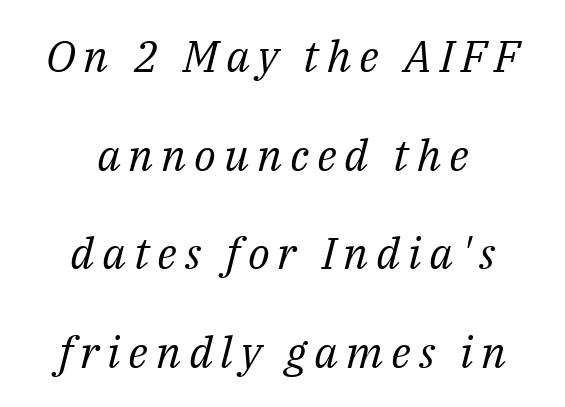
Q: Is the text bold? A: No.
Q: Is the text italic (slanted)? A: Yes, it leans right by about 14 degrees.
Q: Is the typeface a serif or a sans-serif typeface? A: Serif.
Q: Is the text underlined? A: No.
Q: How is the paragraph aligned? A: Centered.
Q: Is the spacing between lines tight, normal or loose? A: Loose.
Q: Width (condensed, normal, or wide)? A: Normal.
Q: Stroke contrast? A: Medium.
Q: x-height? A: Medium.
Q: Monospaced? A: No.
